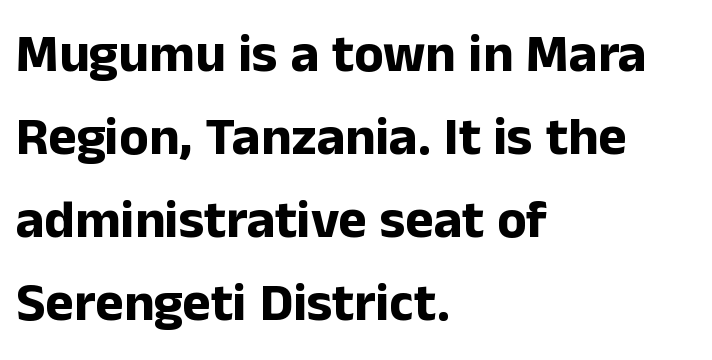
Rows of type keep a routine distance in the vertical direction. The glyphs are unaccompanied by any horizontal stroke below them. Where is the straight margin? On the left. Unlike italic type, these characters show no tilt at all. These lines are rendered in a variable-pitch font.
